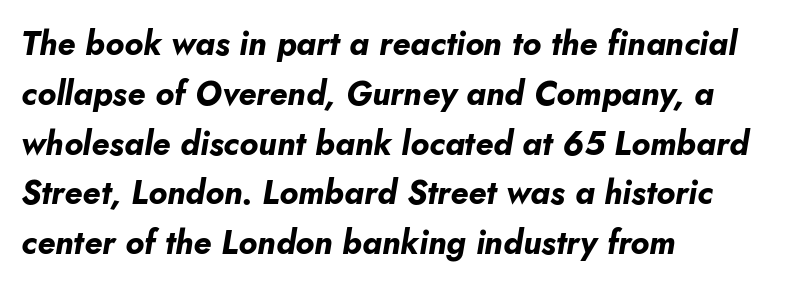
This block has exactly the height ordinary leading produces. A bare baseline throughout the passage. Typesetter's note: full bold, strokes at maximum text heaviness. These lines are rendered in a variable-pitch font. No extra tracking has been applied to these lines. Is the block centered? No — it sits flush against the left margin.
